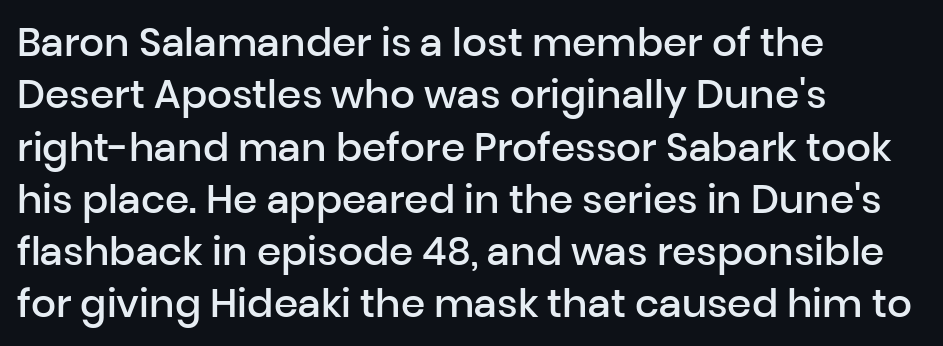
{"serif": "no", "italic": "no", "bold": "semi", "weight": "semibold", "width": "normal", "stroke_contrast": "low", "x_height": "medium", "monospaced": "no", "underline": "no", "align": "left", "line_spacing": "normal", "line_spacing_ratio": 1.34, "letter_spacing": "normal", "letter_spacing_em": 0.0, "glyph_px": 39}
